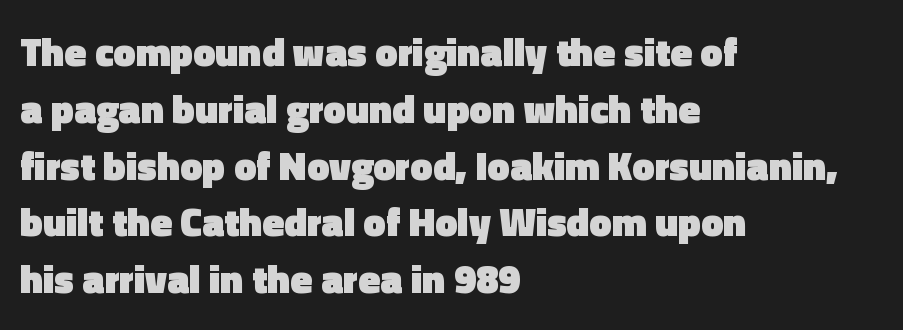
{"serif": "no", "italic": "no", "bold": "yes", "weight": "heavy", "width": "normal", "x_height": "medium", "monospaced": "no", "underline": "no", "align": "left", "line_spacing": "normal", "line_spacing_ratio": 1.42, "letter_spacing": "normal", "letter_spacing_em": 0.0, "glyph_px": 40}
